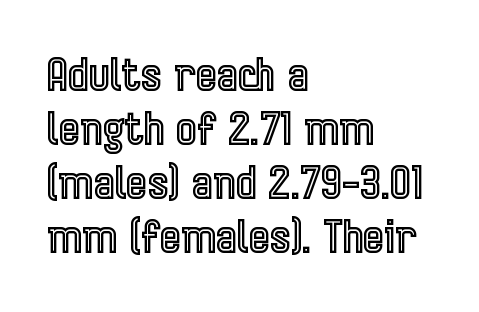
Q: Is the text italic (slanted)? A: No, it is upright.
Q: Is the text underlined? A: No.
Q: How is the paragraph aligned? A: Left-aligned.
Q: Is the spacing between letters normal or unusually wide? A: Normal.
Q: Width (condensed, normal, or wide)? A: Condensed.
Q: x-height? A: Medium.
Q: Monospaced? A: No.
